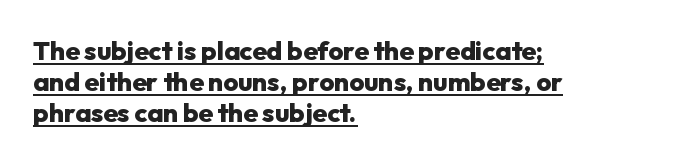
The image shows 26 px bold type, upright; set left-aligned, line spacing 1.2x, normal letter spacing, underlined.
